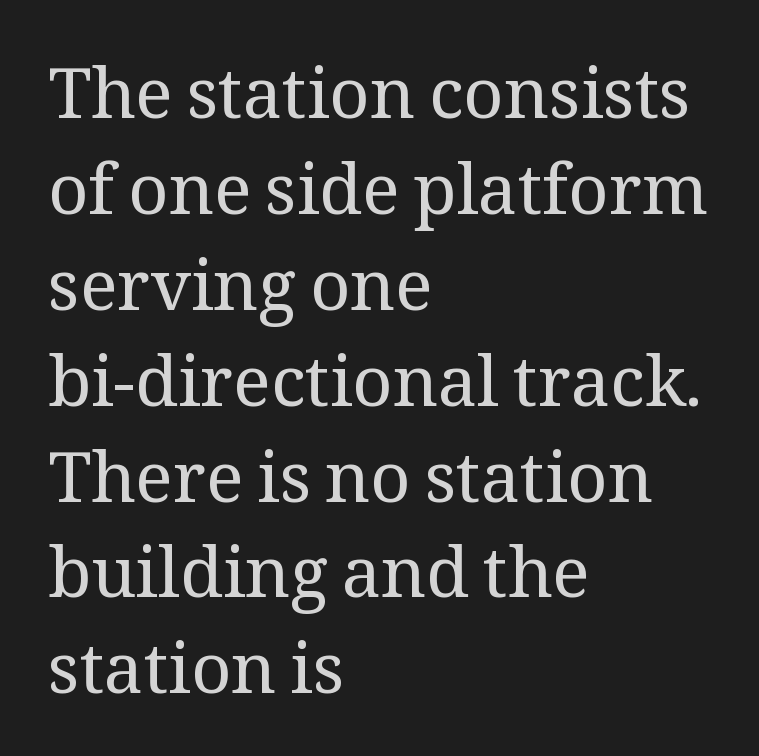
{"serif": "yes", "italic": "no", "bold": "no", "weight": "regular", "width": "normal", "stroke_contrast": "medium", "x_height": "medium", "monospaced": "no", "underline": "no", "align": "left", "line_spacing": "normal", "line_spacing_ratio": 1.37, "letter_spacing": "normal", "letter_spacing_em": 0.0, "glyph_px": 70}
